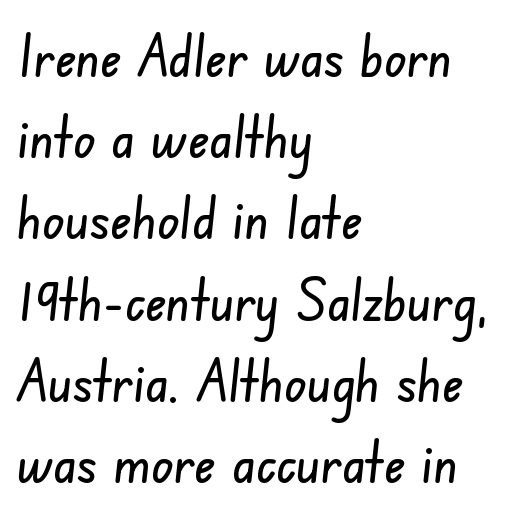
The image shows 58 px condensed sans-serif type; set left-aligned, normal line spacing (1.4x), normal letter spacing, not underlined; low stroke contrast and a small x-height.
